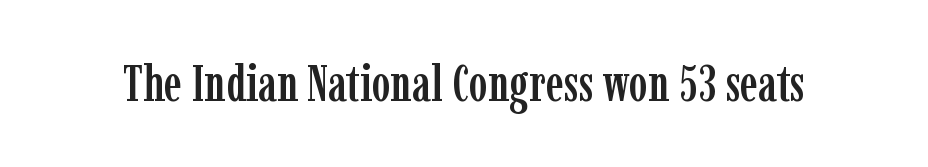
The image shows 50 px condensed serif type, upright; set normal letter spacing, not underlined; low stroke contrast and a medium x-height.
